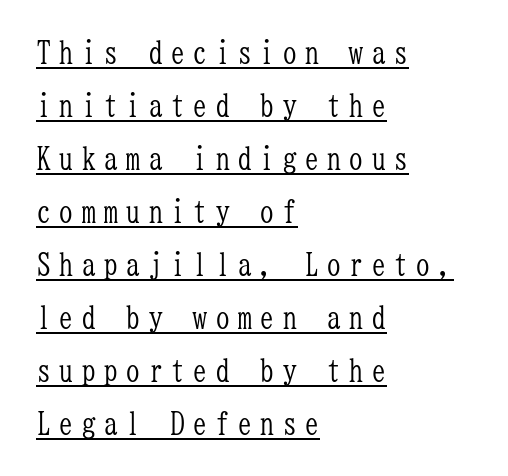
{"serif": "yes", "italic": "no", "bold": "no", "weight": "light", "width": "condensed", "stroke_contrast": "low", "x_height": "medium", "monospaced": "yes", "underline": "yes", "align": "left", "line_spacing_ratio": 1.71, "letter_spacing": "wide", "letter_spacing_em": 0.22, "glyph_px": 31}
